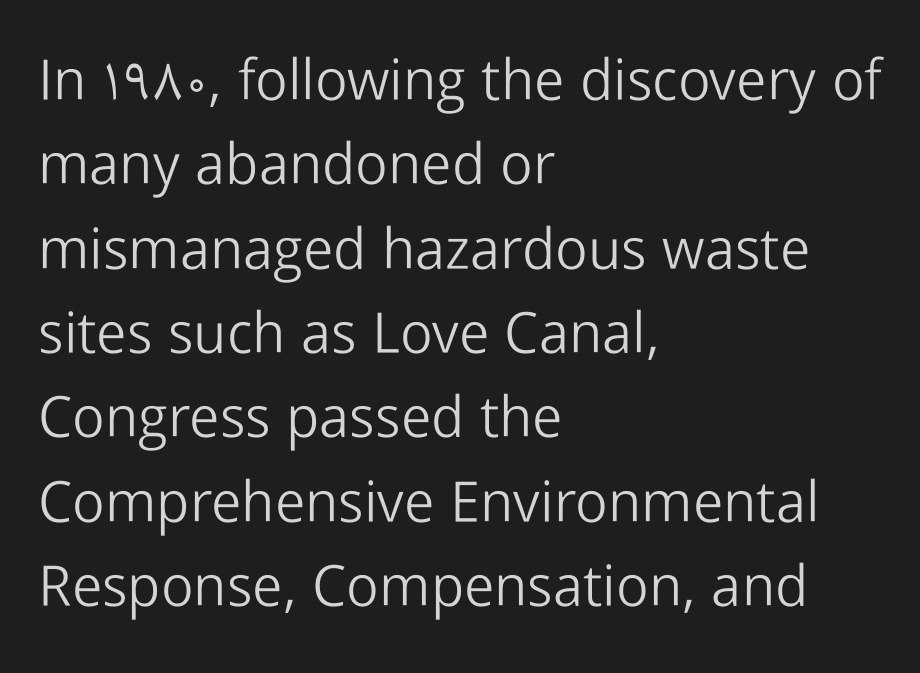
Q: Is the text bold? A: No.
Q: Is the text italic (slanted)? A: No, it is upright.
Q: Is the typeface a serif or a sans-serif typeface? A: Sans-serif.
Q: Is the text underlined? A: No.
Q: How is the paragraph aligned? A: Left-aligned.
Q: Is the spacing between letters normal or unusually wide? A: Normal.
Q: Is the spacing between lines tight, normal or loose? A: Normal.
Q: Width (condensed, normal, or wide)? A: Normal.
Q: Stroke contrast? A: Low.
Q: x-height? A: Medium.
Q: Monospaced? A: No.
